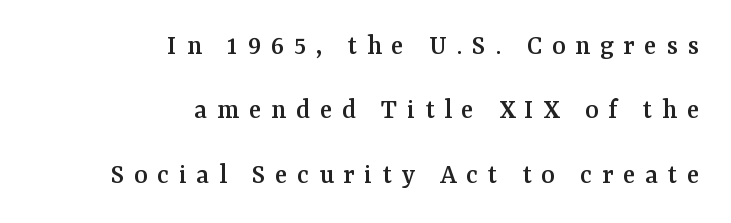
Is this a fixed-width face? No — the glyphs have proportional, varying widths. The tracking jumps out immediately: characters are airy and widely separated. A roman cut, with each character standing at attention. If you drew a ruler down the right edge, every line would touch it.
